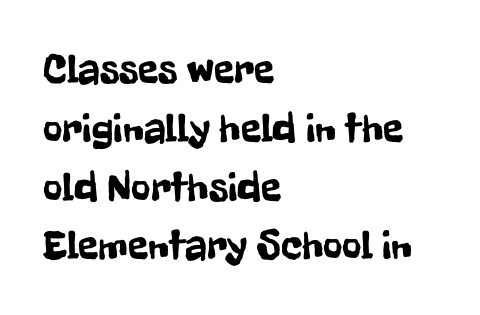
{"serif": "no", "italic": "no", "width": "condensed", "stroke_contrast": "low", "x_height": "medium", "monospaced": "no", "underline": "no", "align": "left", "line_spacing": "normal", "line_spacing_ratio": 1.4, "letter_spacing": "normal", "letter_spacing_em": 0.0, "glyph_px": 42}
